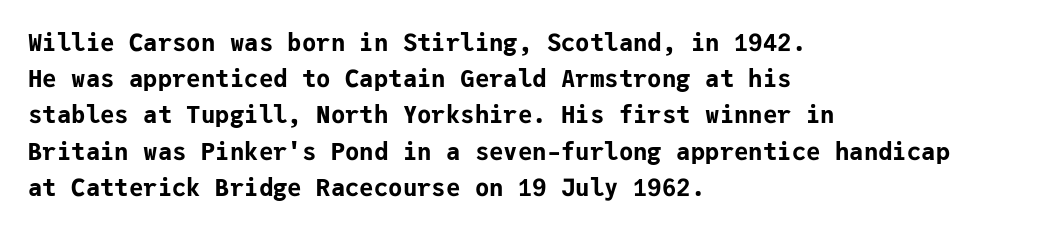
The vertical gap from one line to the next is medium. In terms of posture, this sample is upright. Look at the stroke-to-counter ratio: heavy, a bold. Clear beneath every line of the passage. Casual observation: everything's shoved over to the left. You could call the tracking neutral — neither tight nor loose.
